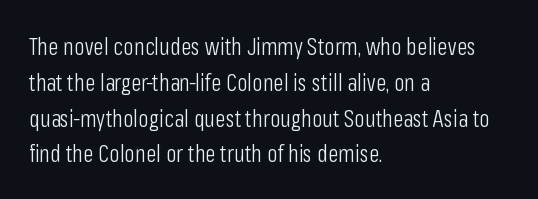
{"italic": "no", "bold": "no", "underline": "no", "align": "left", "line_spacing": "normal", "line_spacing_ratio": 1.49, "letter_spacing": "normal", "letter_spacing_em": 0.0, "glyph_px": 24}
